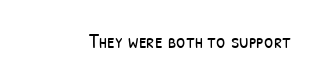
The image shows 21 px text type; set normal letter spacing, not underlined.
